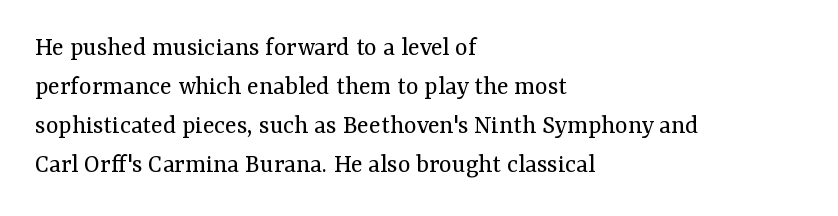
Q: Is the text bold? A: No.
Q: Is the text italic (slanted)? A: No, it is upright.
Q: Is the text underlined? A: No.
Q: How is the paragraph aligned? A: Left-aligned.
Q: Is the spacing between letters normal or unusually wide? A: Normal.
Q: Is the spacing between lines tight, normal or loose? A: Normal.
